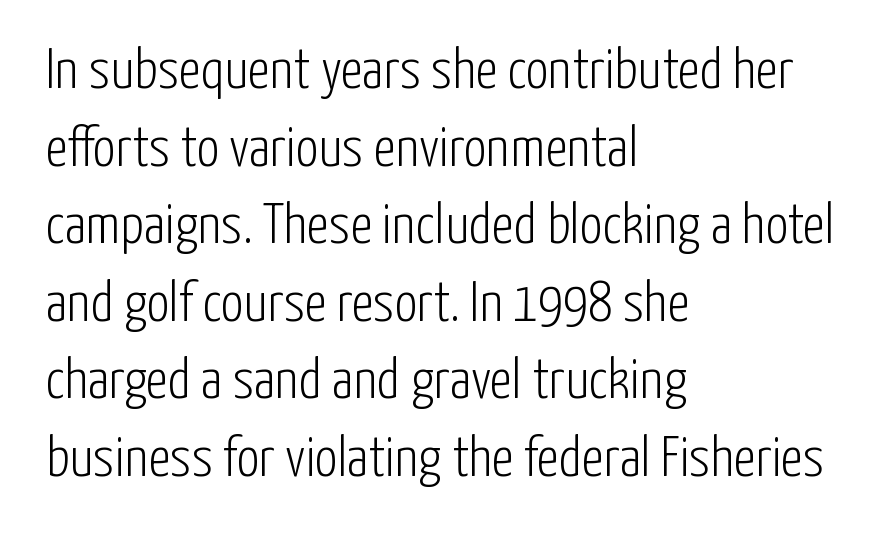
{"serif": "no", "italic": "no", "bold": "no", "weight": "light", "width": "condensed", "stroke_contrast": "low", "x_height": "medium", "monospaced": "no", "underline": "no", "align": "left", "line_spacing": "normal", "line_spacing_ratio": 1.36, "letter_spacing": "normal", "letter_spacing_em": 0.0, "glyph_px": 57}
